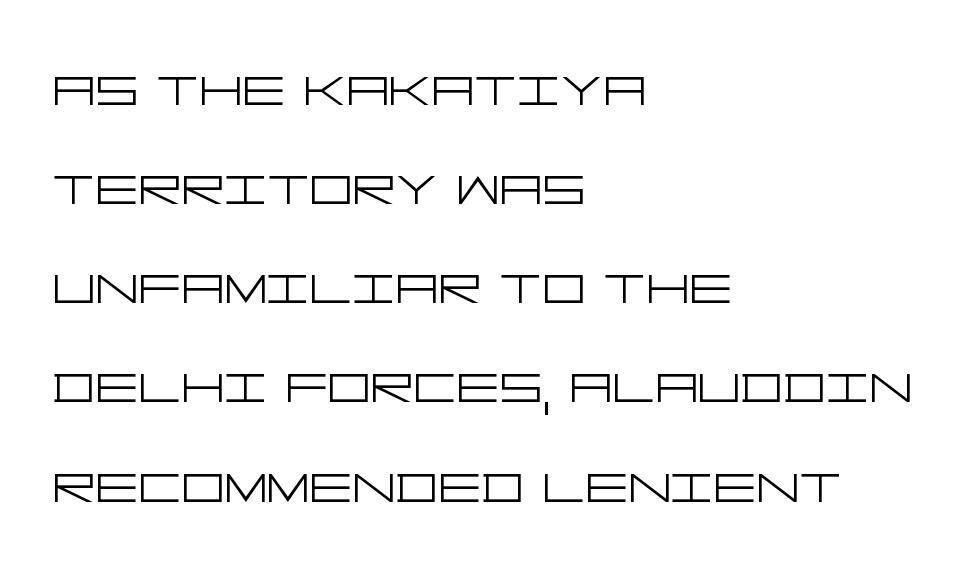
The image shows 67 px light, wide sans-serif type, upright; set left-aligned, normal line spacing (1.48x), normal letter spacing, not underlined; low stroke contrast and a large x-height.
